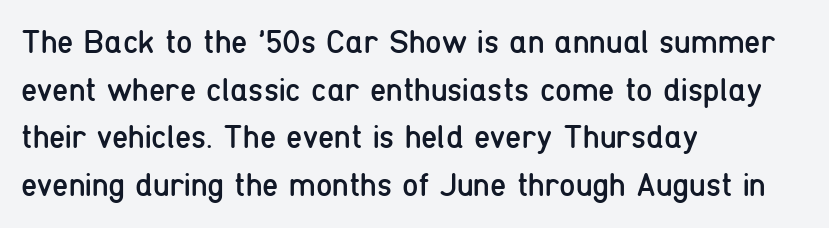
Q: Is the text bold? A: No.
Q: Is the text italic (slanted)? A: No, it is upright.
Q: Is the typeface a serif or a sans-serif typeface? A: Sans-serif.
Q: Is the text underlined? A: No.
Q: How is the paragraph aligned? A: Left-aligned.
Q: Is the spacing between letters normal or unusually wide? A: Normal.
Q: Is the spacing between lines tight, normal or loose? A: Normal.
Q: Width (condensed, normal, or wide)? A: Condensed.
Q: Stroke contrast? A: Low.
Q: x-height? A: Medium.
Q: Monospaced? A: No.
